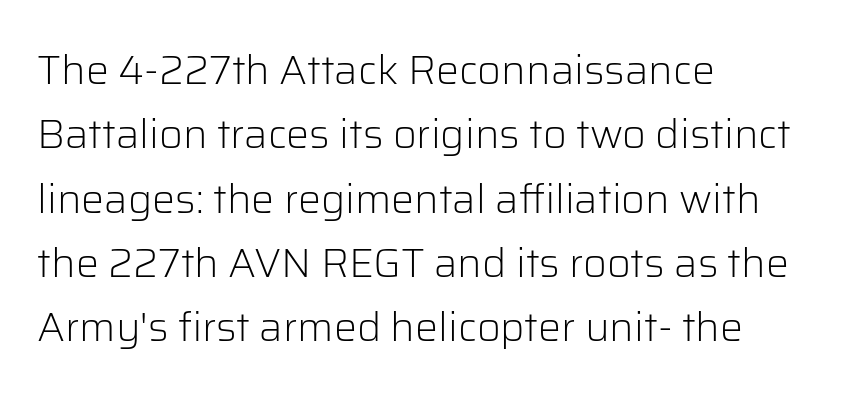
If you drew a line through each stem, it would be perfectly vertical. Examine the stroke ends and you'll find no serifs. Type without underlining. Counters stay open thanks to moderate or lighter strokes. Line starts are locked; line ends wander.
